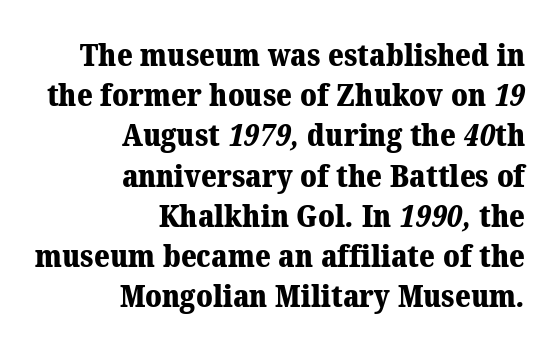
The image shows 30 px heavy serif type; set right-aligned, normal line spacing (1.34x), normal letter spacing, not underlined; medium stroke contrast and a medium x-height.
